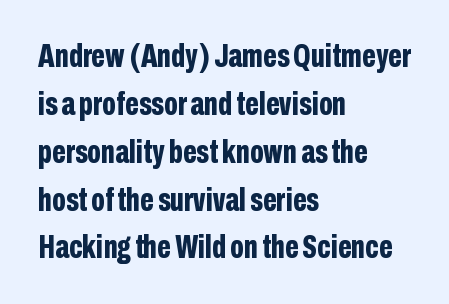
The image shows 33 px bold, condensed sans-serif type, upright; set left-aligned, normal line spacing (1.45x), normal letter spacing, not underlined; low stroke contrast and a medium x-height.
